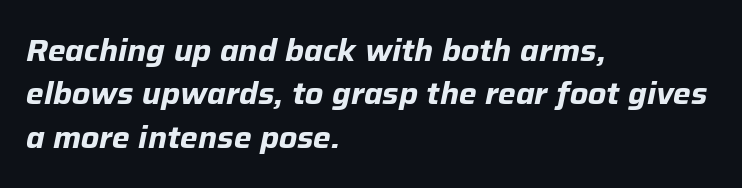
Q: Is the text bold? A: Yes.
Q: Is the text italic (slanted)? A: Yes, it leans right by about 12 degrees.
Q: Is the text underlined? A: No.
Q: How is the paragraph aligned? A: Left-aligned.
Q: Is the spacing between letters normal or unusually wide? A: Normal.
Q: Is the spacing between lines tight, normal or loose? A: Normal.
Q: Width (condensed, normal, or wide)? A: Normal.
Q: Stroke contrast? A: Low.
Q: x-height? A: Medium.
Q: Monospaced? A: No.
